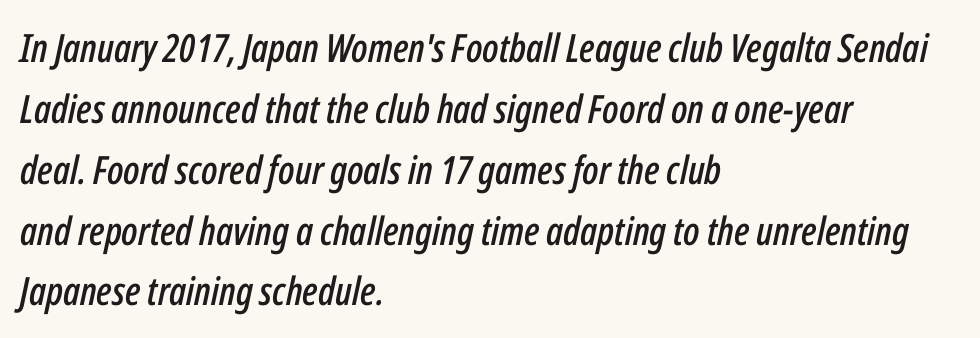
The image shows 39 px condensed type, italic (leaning right); set left-aligned, normal line spacing (1.56x), normal letter spacing, not underlined; low stroke contrast and a medium x-height.
